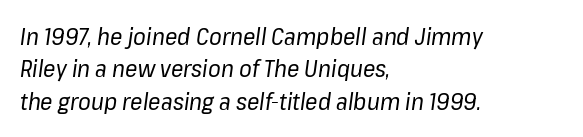
The image shows 23 px text type, italic (leaning right); set left-aligned, normal line spacing (1.41x), normal letter spacing, not underlined.
